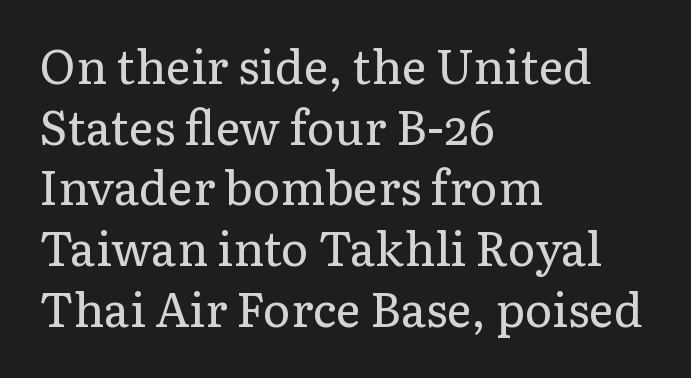
Q: Is the text bold? A: No.
Q: Is the text italic (slanted)? A: No, it is upright.
Q: Is the typeface a serif or a sans-serif typeface? A: Serif.
Q: Is the text underlined? A: No.
Q: How is the paragraph aligned? A: Left-aligned.
Q: Is the spacing between letters normal or unusually wide? A: Normal.
Q: Is the spacing between lines tight, normal or loose? A: Normal.
Q: Width (condensed, normal, or wide)? A: Normal.
Q: Stroke contrast? A: Low.
Q: x-height? A: Medium.
Q: Monospaced? A: No.
